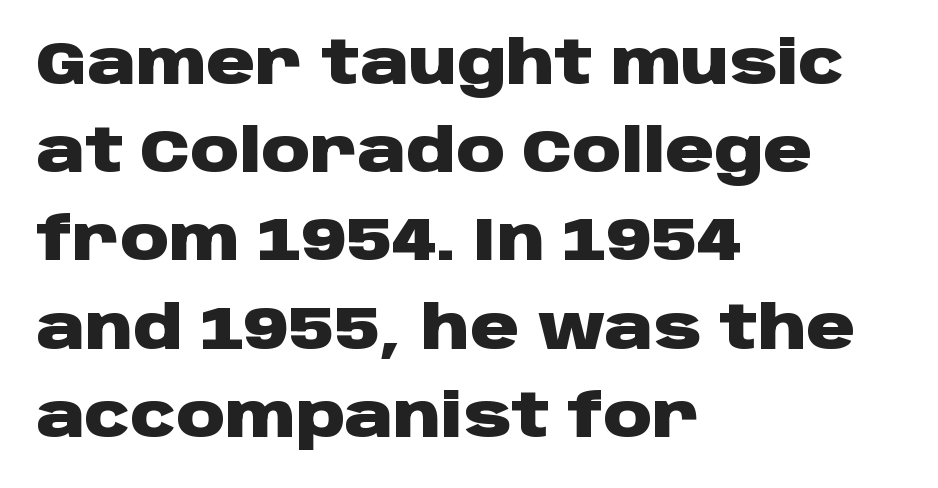
{"serif": "no", "italic": "no", "bold": "yes", "weight": "heavy", "width": "wide", "stroke_contrast": "low", "x_height": "large", "monospaced": "no", "underline": "no", "align": "left", "line_spacing": "normal", "line_spacing_ratio": 1.47, "letter_spacing": "normal", "letter_spacing_em": 0.0, "glyph_px": 60}
